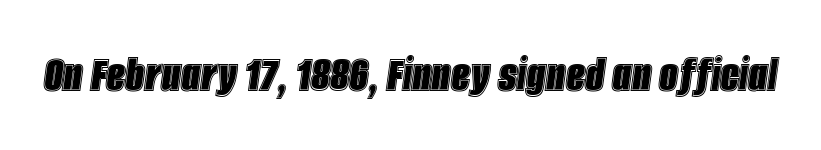
The image shows 53 px condensed type, italic (leaning right); set normal letter spacing, not underlined; a large x-height.
